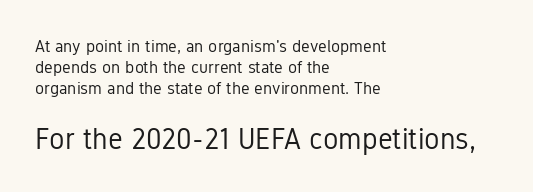
The image shows 29 px regular-weight, condensed sans-serif type, upright; set left-aligned, line spacing 1.23x, normal letter spacing, not underlined; the second (bottom) block is 1.71x larger; low stroke contrast and a medium x-height.
